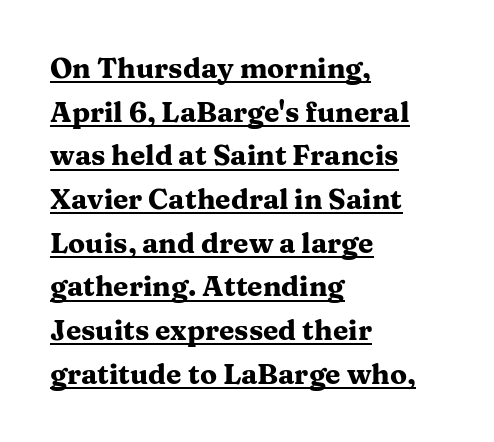
{"serif": "yes", "italic": "no", "bold": "yes", "weight": "heavy", "width": "wide", "stroke_contrast": "medium", "x_height": "medium", "monospaced": "no", "underline": "yes", "align": "left", "line_spacing": "normal", "line_spacing_ratio": 1.56, "letter_spacing": "normal", "letter_spacing_em": 0.0, "glyph_px": 28}
